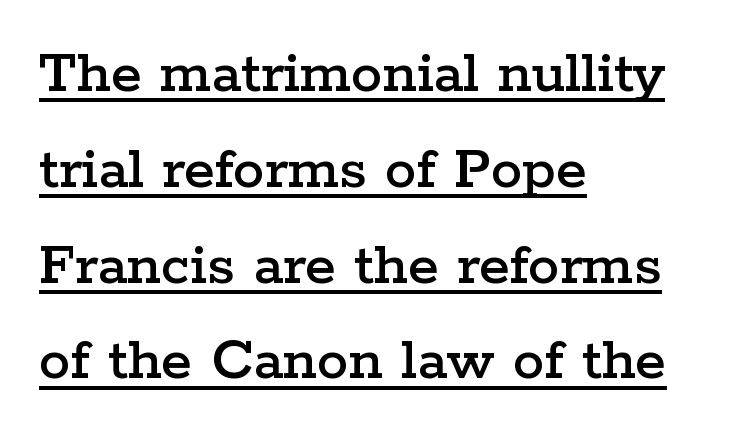
If you drew a line through each stem, it would be perfectly vertical. The face used here is proportionally spaced, like ordinary book or web type. These characters rest on top of a visible drawn line. The rag falls on the right side of this text block. Characters follow at the spacing the type designer built in. The rows are spaced the way most documents space them.
